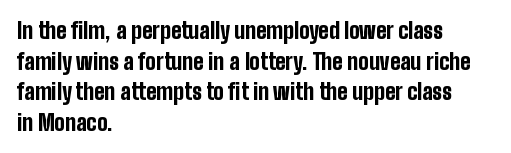
The image shows 22 px bold type, upright; set left-aligned, normal line spacing (1.39x), normal letter spacing, not underlined.
